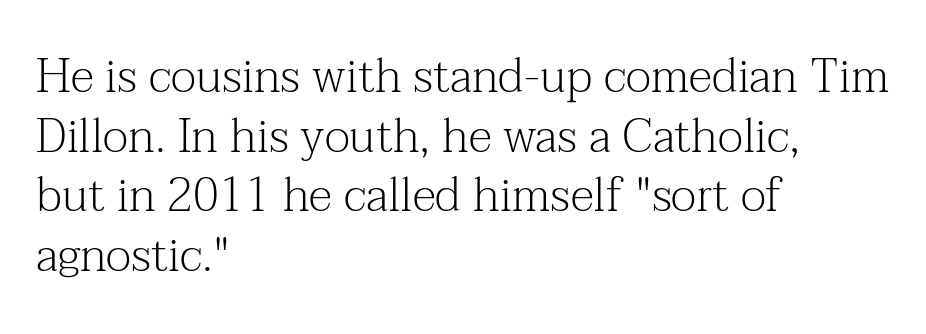
The image shows 47 px light serif type, upright; set left-aligned, normal line spacing (1.27x), normal letter spacing, not underlined; medium stroke contrast and a medium x-height.
